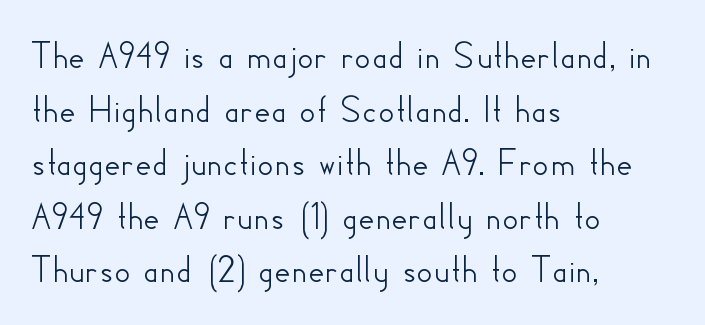
The font's upright variant was chosen for this text. Type without underlining. Look at the bottom of the vertical strokes: they stop flat, with no serifs. Spacing between characters is what you'd get straight out of the box. Does the leading feel generous? No, just average.
